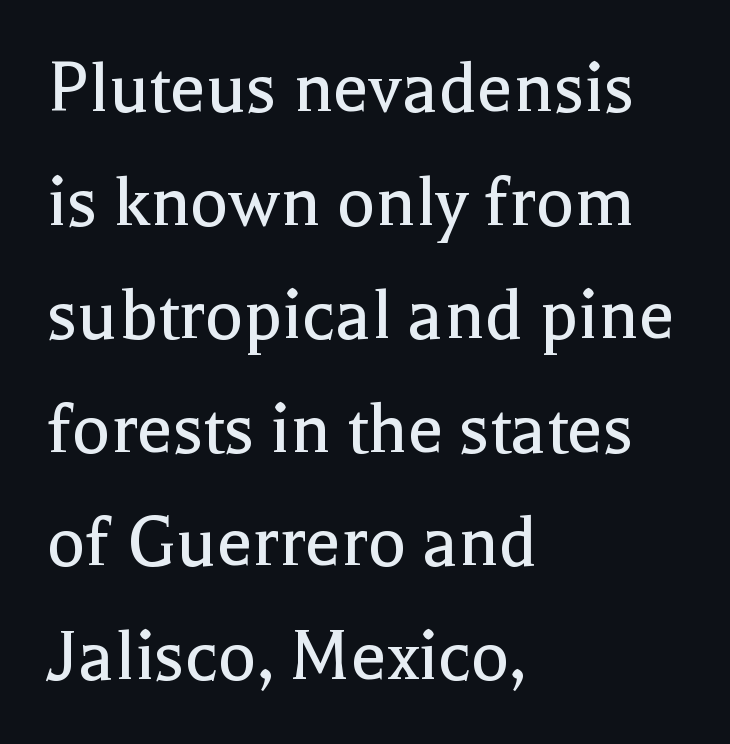
Q: Is the text bold? A: No.
Q: Is the text italic (slanted)? A: No, it is upright.
Q: Is the typeface a serif or a sans-serif typeface? A: Serif.
Q: Is the text underlined? A: No.
Q: How is the paragraph aligned? A: Left-aligned.
Q: Is the spacing between letters normal or unusually wide? A: Normal.
Q: Is the spacing between lines tight, normal or loose? A: Normal.
Q: Width (condensed, normal, or wide)? A: Normal.
Q: x-height? A: Medium.
Q: Monospaced? A: No.
